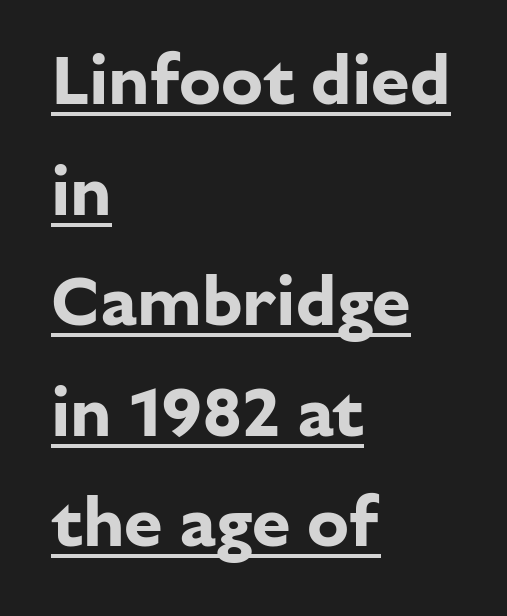
{"serif": "no", "italic": "no", "bold": "yes", "weight": "bold", "width": "normal", "stroke_contrast": "low", "x_height": "medium", "monospaced": "no", "underline": "yes", "align": "left", "line_spacing": "normal", "line_spacing_ratio": 1.58, "letter_spacing": "normal", "letter_spacing_em": 0.0, "glyph_px": 70}
